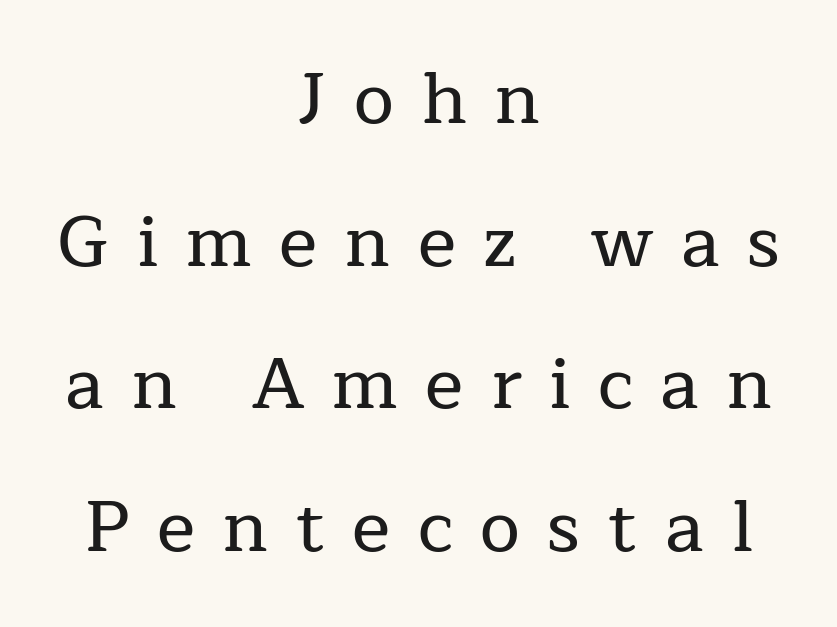
{"serif": "yes", "italic": "no", "width": "normal", "stroke_contrast": "low", "x_height": "medium", "monospaced": "no", "underline": "no", "align": "center", "line_spacing": "loose", "line_spacing_ratio": 1.98, "letter_spacing": "wide", "letter_spacing_em": 0.38, "glyph_px": 72}
